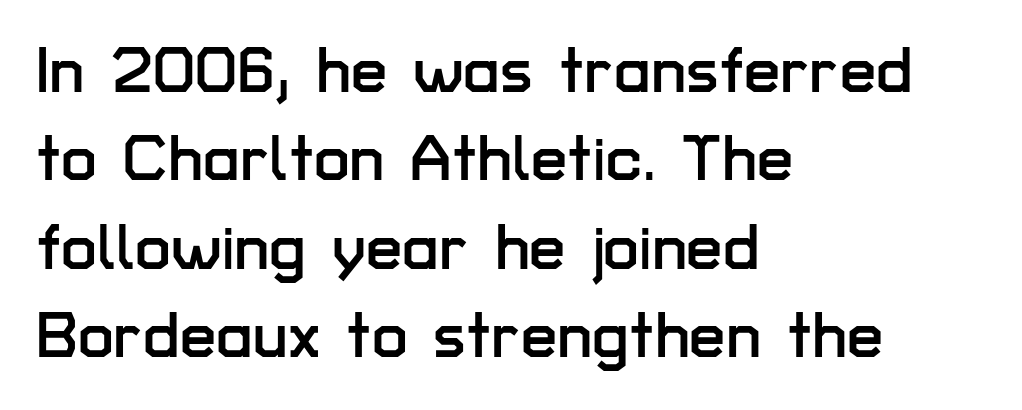
{"serif": "no", "italic": "no", "width": "normal", "stroke_contrast": "low", "x_height": "medium", "monospaced": "no", "underline": "no", "align": "left", "line_spacing": "normal", "line_spacing_ratio": 1.36, "letter_spacing": "normal", "letter_spacing_em": 0.0, "glyph_px": 65}
